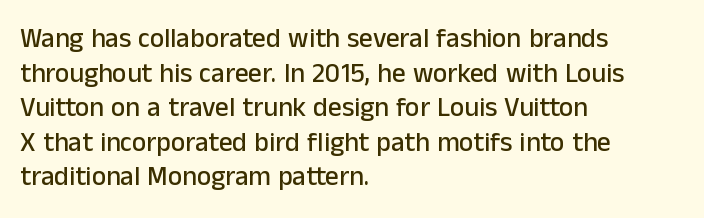
Q: Is the text italic (slanted)? A: No, it is upright.
Q: Is the text underlined? A: No.
Q: How is the paragraph aligned? A: Left-aligned.
Q: Is the spacing between letters normal or unusually wide? A: Normal.
Q: Is the spacing between lines tight, normal or loose? A: Normal.
